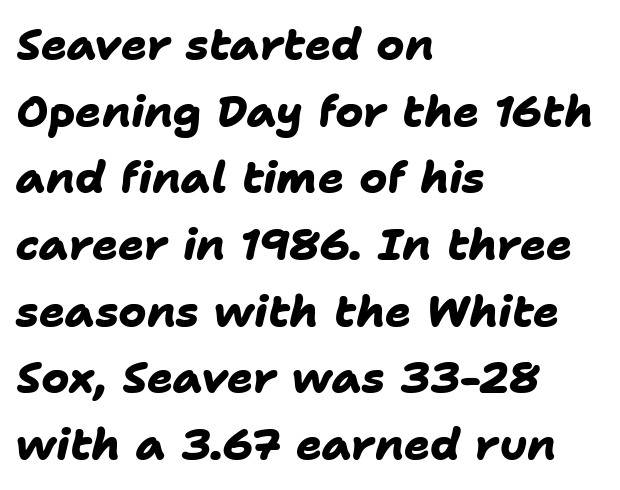
The image shows 43 px heavy sans-serif type; set left-aligned, normal line spacing (1.55x), normal letter spacing, not underlined; low stroke contrast and a medium x-height.
